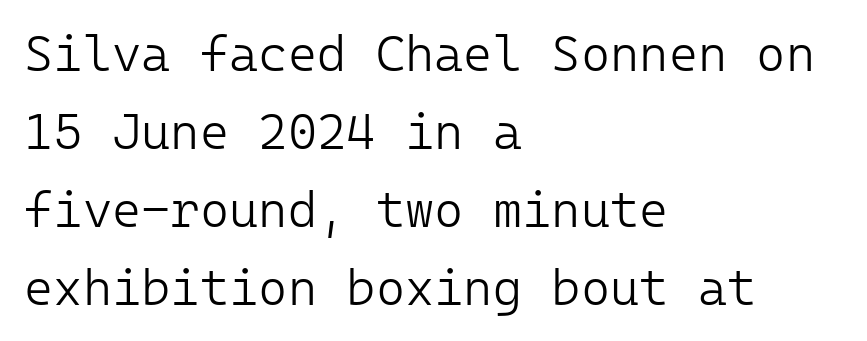
{"serif": "no", "italic": "no", "bold": "no", "weight": "light", "width": "normal", "stroke_contrast": "low", "x_height": "medium", "underline": "no", "align": "left", "line_spacing": "normal", "line_spacing_ratio": 1.56, "letter_spacing": "normal", "letter_spacing_em": 0.0, "glyph_px": 50}
